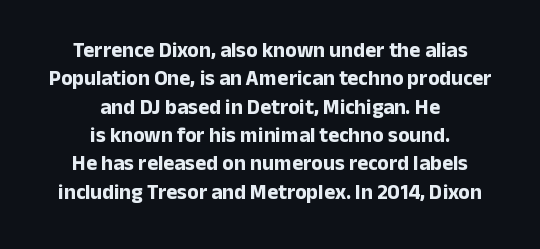
Q: Is the text bold? A: Yes.
Q: Is the text italic (slanted)? A: No, it is upright.
Q: Is the text underlined? A: No.
Q: How is the paragraph aligned? A: Centered.
Q: Is the spacing between letters normal or unusually wide? A: Normal.
Q: Is the spacing between lines tight, normal or loose? A: Normal.
